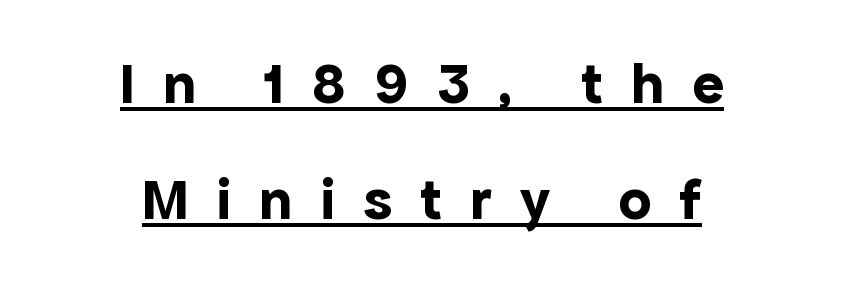
Q: Is the text bold? A: Yes.
Q: Is the text italic (slanted)? A: No, it is upright.
Q: Is the typeface a serif or a sans-serif typeface? A: Sans-serif.
Q: Is the text underlined? A: Yes.
Q: How is the paragraph aligned? A: Centered.
Q: Is the spacing between letters normal or unusually wide? A: Unusually wide.
Q: Is the spacing between lines tight, normal or loose? A: Loose.
Q: Width (condensed, normal, or wide)? A: Normal.
Q: x-height? A: Medium.
Q: Monospaced? A: No.
